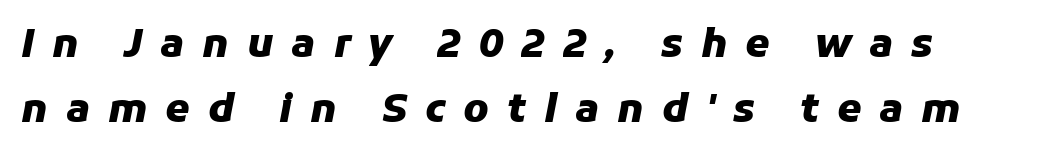
Q: Is the text bold? A: Yes.
Q: Is the text italic (slanted)? A: Yes, it leans right by about 11 degrees.
Q: Is the text underlined? A: No.
Q: Is the spacing between letters normal or unusually wide? A: Unusually wide.
Q: Is the spacing between lines tight, normal or loose? A: Normal.
Q: Width (condensed, normal, or wide)? A: Normal.
Q: Stroke contrast? A: Low.
Q: x-height? A: Medium.
Q: Monospaced? A: No.
